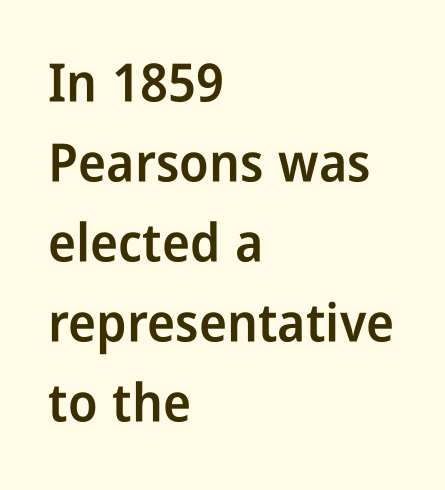
{"serif": "no", "italic": "no", "bold": "semi", "weight": "semibold", "width": "condensed", "stroke_contrast": "low", "x_height": "medium", "monospaced": "no", "underline": "no", "align": "left", "line_spacing": "normal", "line_spacing_ratio": 1.51, "letter_spacing": "normal", "letter_spacing_em": 0.0, "glyph_px": 53}
